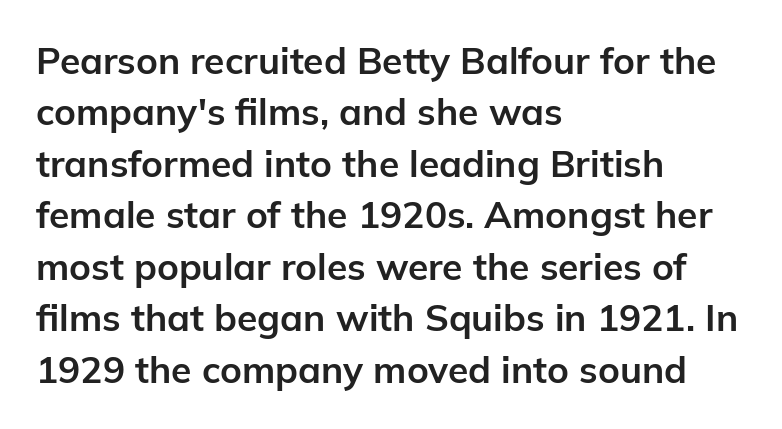
{"serif": "no", "italic": "no", "bold": "yes", "weight": "bold", "width": "normal", "stroke_contrast": "low", "x_height": "medium", "monospaced": "no", "underline": "no", "align": "left", "line_spacing": "normal", "line_spacing_ratio": 1.39, "letter_spacing": "normal", "letter_spacing_em": 0.0, "glyph_px": 37}
